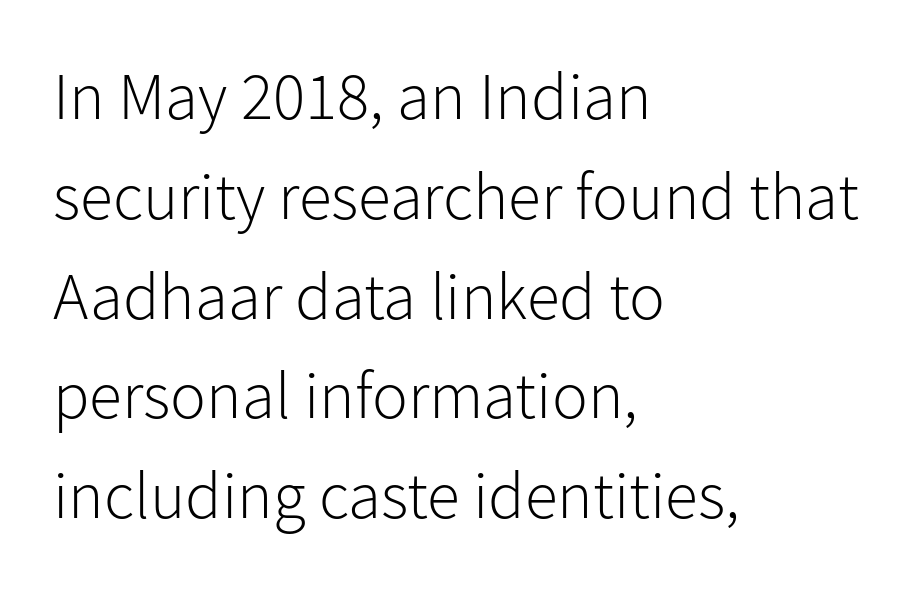
{"serif": "no", "italic": "no", "bold": "no", "weight": "light", "width": "normal", "stroke_contrast": "low", "x_height": "medium", "monospaced": "no", "underline": "no", "align": "left", "line_spacing": "normal", "line_spacing_ratio": 1.49, "letter_spacing": "normal", "letter_spacing_em": 0.0, "glyph_px": 67}
